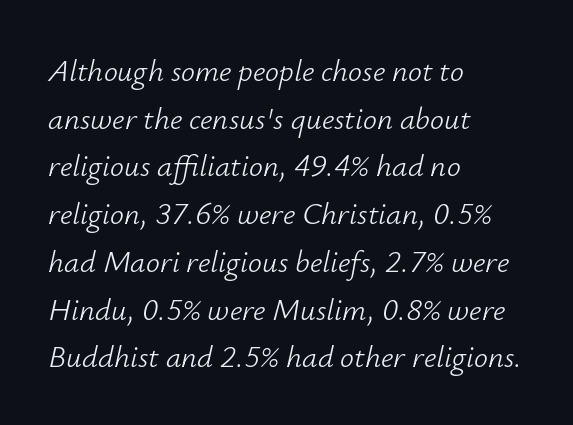
The image shows 31 px light type, italic (leaning right); set left-aligned, normal line spacing (1.54x), normal letter spacing, not underlined; low stroke contrast and a small x-height.
